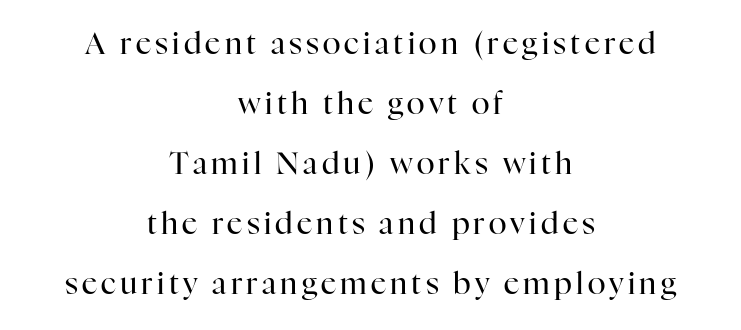
{"serif": "yes", "italic": "no", "bold": "no", "weight": "regular", "width": "normal", "stroke_contrast": "high", "x_height": "medium", "monospaced": "no", "underline": "no", "align": "center", "line_spacing": "loose", "line_spacing_ratio": 2.0, "glyph_px": 30}
